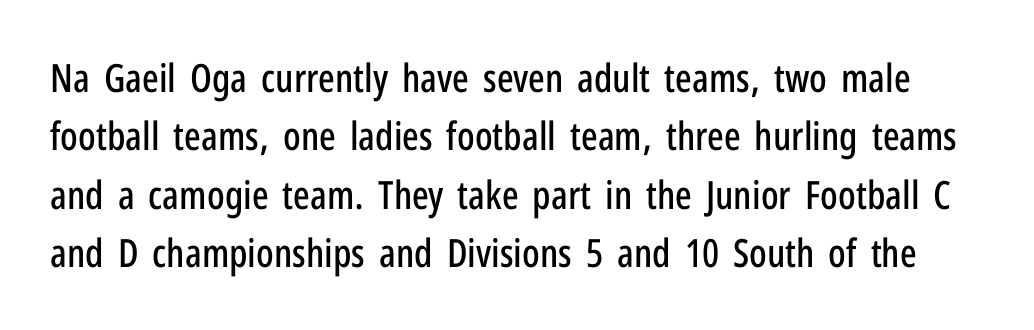
Q: Is the text italic (slanted)? A: No, it is upright.
Q: Is the typeface a serif or a sans-serif typeface? A: Sans-serif.
Q: Is the text underlined? A: No.
Q: Is the spacing between letters normal or unusually wide? A: Normal.
Q: Is the spacing between lines tight, normal or loose? A: Normal.
Q: Width (condensed, normal, or wide)? A: Condensed.
Q: Stroke contrast? A: Low.
Q: x-height? A: Medium.
Q: Monospaced? A: No.
